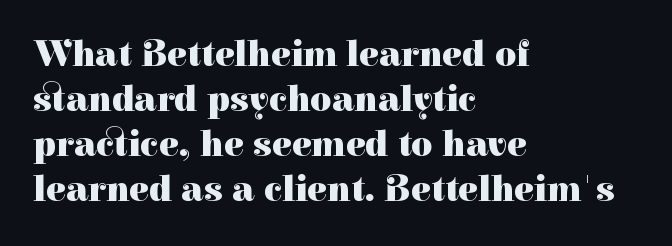
The image shows 37 px heavy serif type, upright; set left-aligned, line spacing 1.22x, normal letter spacing, not underlined; high stroke contrast and a medium x-height.
